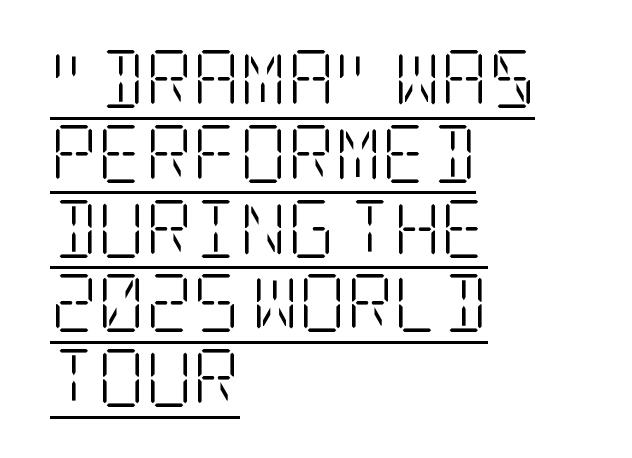
The image shows 58 px light, condensed serif type, upright; set left-aligned, normal line spacing (1.29x), normal letter spacing, underlined; low stroke contrast and a large x-height.
